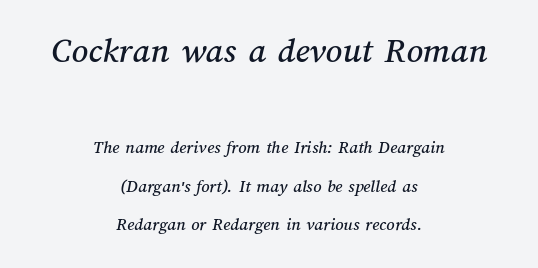
The image shows 36 px text type; set centered, loose line spacing (2.13x), normal letter spacing, not underlined; the first (top) block is 2.0x larger; medium stroke contrast and a medium x-height.
